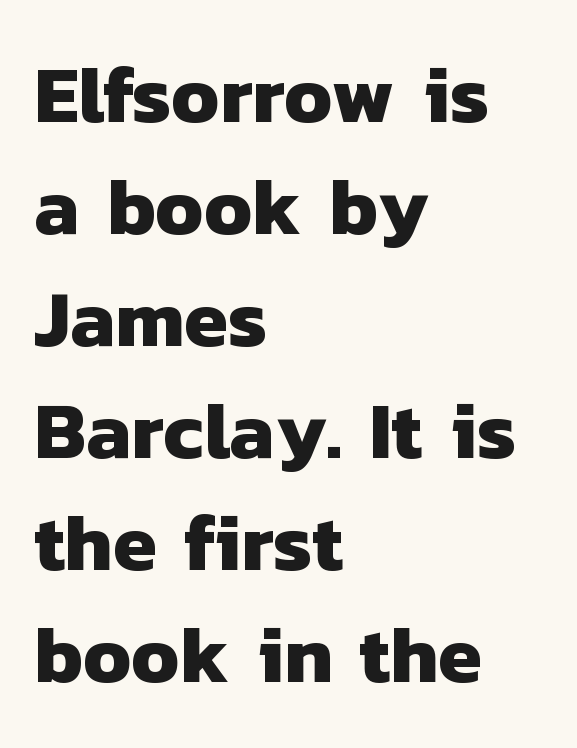
{"serif": "no", "bold": "yes", "weight": "heavy", "width": "normal", "stroke_contrast": "low", "x_height": "medium", "monospaced": "no", "underline": "no", "align": "left", "line_spacing": "normal", "line_spacing_ratio": 1.4, "letter_spacing": "normal", "letter_spacing_em": 0.0, "glyph_px": 80}
